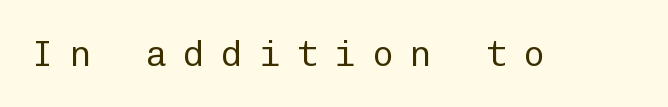
{"serif": "no", "italic": "no", "bold": "no", "weight": "regular", "width": "normal", "stroke_contrast": "low", "x_height": "medium", "monospaced": "yes", "underline": "no", "letter_spacing": "wide", "letter_spacing_em": 0.45, "glyph_px": 36}
